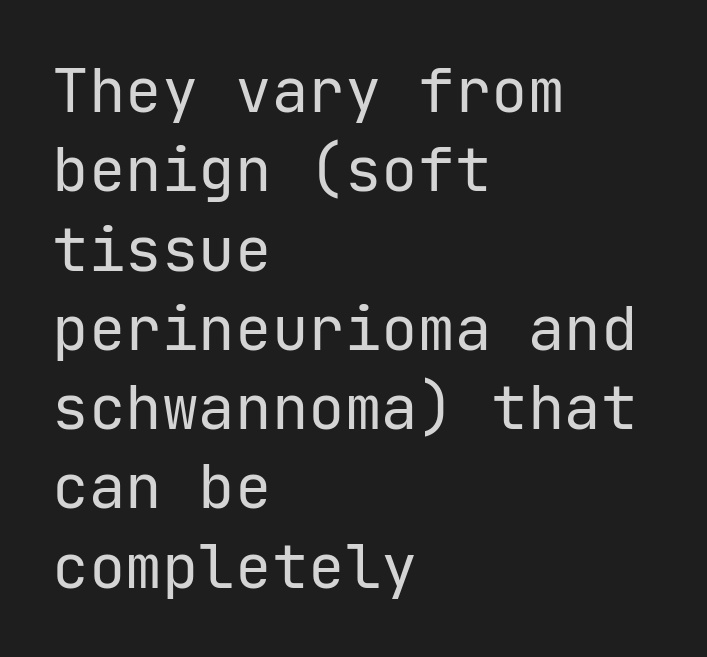
{"serif": "no", "italic": "no", "bold": "no", "weight": "regular", "width": "normal", "stroke_contrast": "low", "x_height": "medium", "monospaced": "yes", "underline": "no", "align": "left", "line_spacing": "normal", "line_spacing_ratio": 1.3, "letter_spacing": "normal", "letter_spacing_em": 0.0, "glyph_px": 61}
